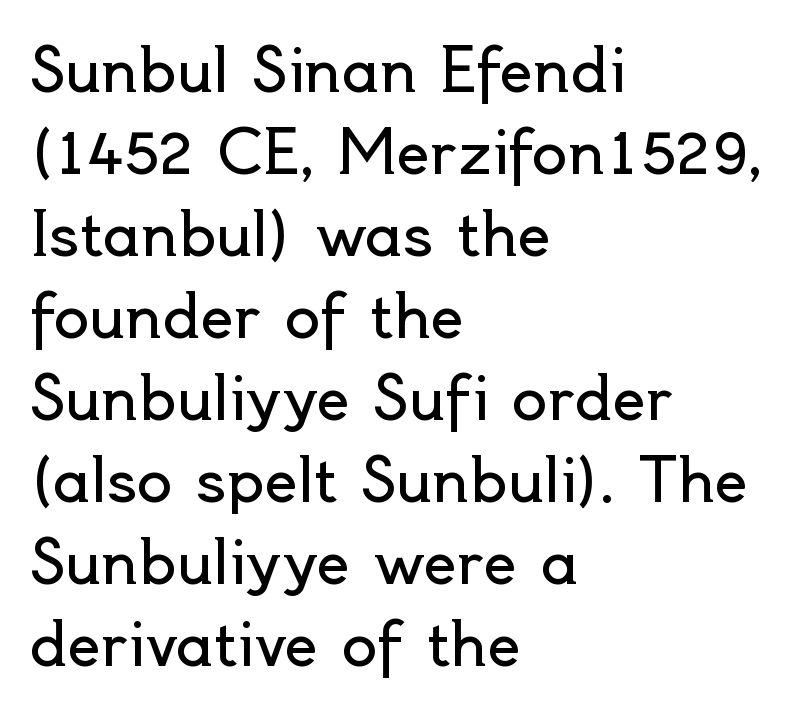
{"serif": "no", "italic": "no", "bold": "no", "weight": "regular", "width": "normal", "x_height": "small", "monospaced": "no", "underline": "no", "align": "left", "line_spacing": "normal", "line_spacing_ratio": 1.39, "letter_spacing": "normal", "letter_spacing_em": 0.0, "glyph_px": 59}
